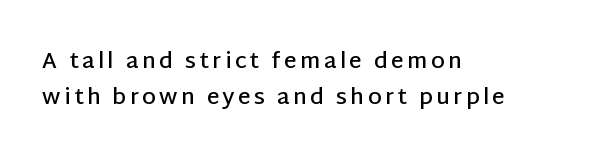
{"italic": "no", "bold": "semi", "underline": "no", "align": "left", "line_spacing": "normal", "line_spacing_ratio": 1.63, "glyph_px": 22}
